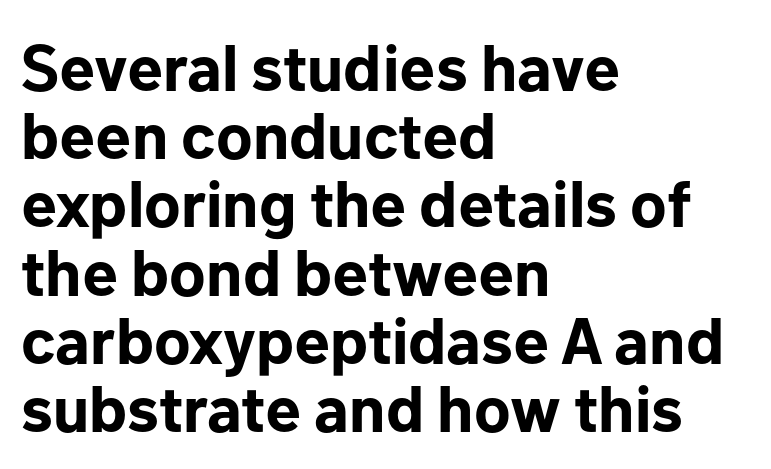
Q: Is the text bold? A: Yes.
Q: Is the text italic (slanted)? A: No, it is upright.
Q: Is the typeface a serif or a sans-serif typeface? A: Sans-serif.
Q: Is the text underlined? A: No.
Q: How is the paragraph aligned? A: Left-aligned.
Q: Is the spacing between letters normal or unusually wide? A: Normal.
Q: Is the spacing between lines tight, normal or loose? A: Tight.
Q: Width (condensed, normal, or wide)? A: Normal.
Q: Stroke contrast? A: Low.
Q: x-height? A: Medium.
Q: Monospaced? A: No.
